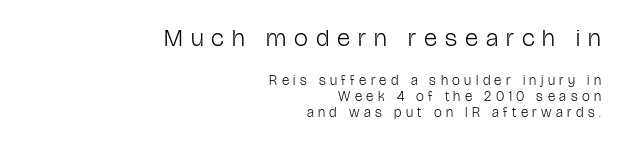
Unbolded letterforms with no extra heft. Decoration check: the copy has no underline. The passage shown has open, widely tracked lettering throughout. The passage is arranged like a letterhead date or caption credit — flush right.
